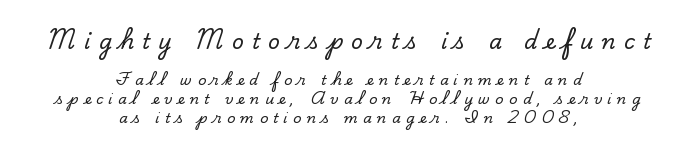
The image shows 21 px text type; set centered, normal line spacing (1.38x), unusually wide letter spacing (+0.38 em), not underlined; the first (top) block is 1.5x larger.
